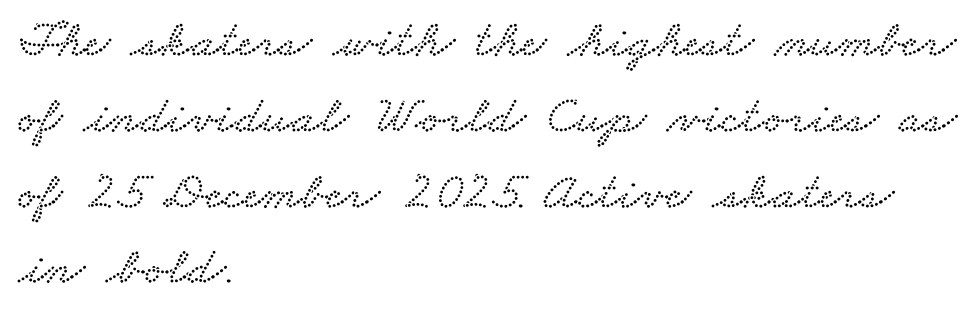
Check where the strokes stop: tiny serifs finish them off. No word sits above an underline. The letters advance in unequal steps, a hallmark of proportional type. Normally led — the rows are evenly, conventionally spaced. How are the letters spaced? Ordinarily, with no added tracking.
